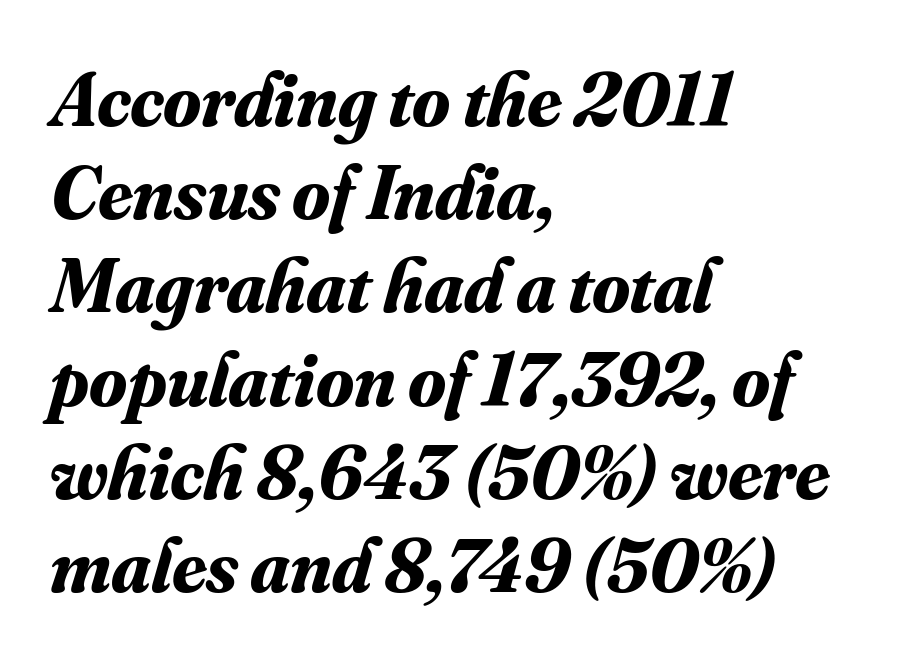
{"serif": "yes", "italic": "yes", "lean": "right", "slant_degrees": 16, "bold": "yes", "weight": "bold", "width": "normal", "stroke_contrast": "medium", "x_height": "small", "monospaced": "no", "underline": "no", "align": "left", "line_spacing_ratio": 1.21, "letter_spacing": "normal", "letter_spacing_em": 0.0, "glyph_px": 77}
